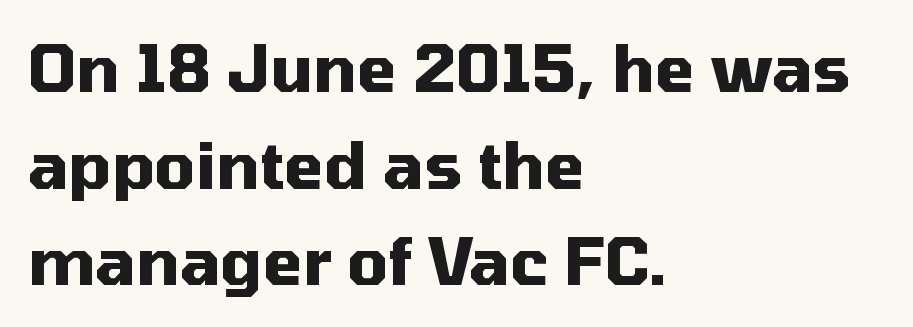
The image shows 64 px heavy sans-serif type, upright; set left-aligned, normal line spacing (1.51x), normal letter spacing, not underlined; medium stroke contrast and a medium x-height.
